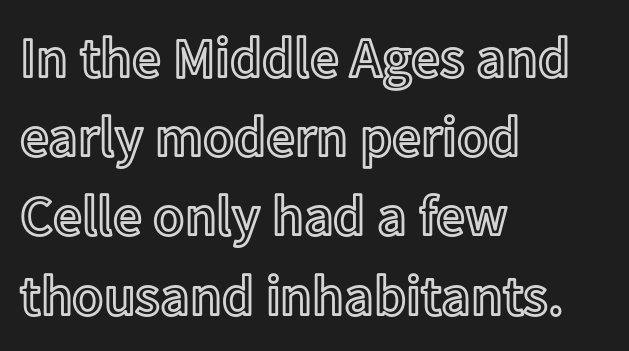
The paragraph has a hard left edge and a soft right edge. The letterforms sit shoulder to shoulder at normal distance. Quick note: interline space is typical. Note the varied advance widths — an 'i' is clearly narrower than an 'm'. The space beneath each line is pristine and unruled.
